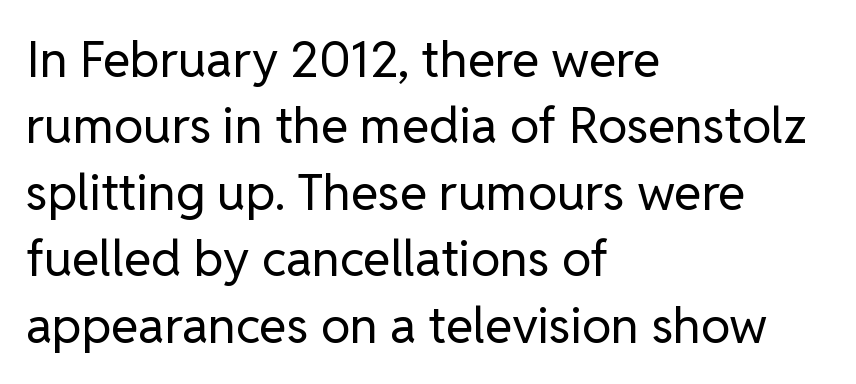
Descender tails drop into unmarked territory. Examine the stroke ends and you'll find no serifs. These lines sit exactly where default settings would place them. Every stem runs plumb, perpendicular to the baseline.
